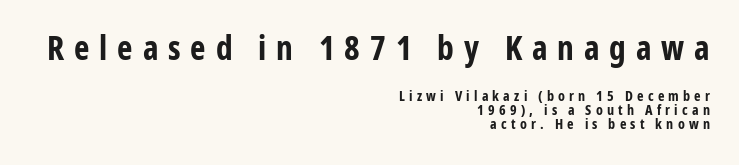
{"serif": "no", "italic": "no", "bold": "yes", "weight": "bold", "width": "condensed", "stroke_contrast": "low", "x_height": "medium", "monospaced": "no", "underline": "no", "align": "right", "line_spacing": "tight", "line_spacing_ratio": 1.0, "letter_spacing": "wide", "letter_spacing_em": 0.3, "larger_block": "first", "size_ratio": 2.36, "glyph_px": 33}
